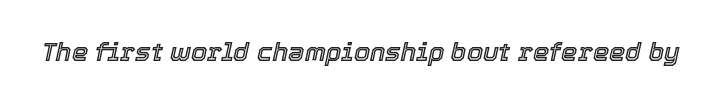
{"italic": "yes", "lean": "right", "slant_degrees": 12, "underline": "no", "letter_spacing": "normal", "letter_spacing_em": 0.0, "glyph_px": 26}
